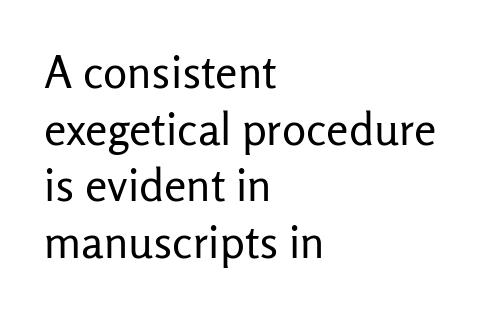
A typesetter would call this zero additional tracking. The rag falls on the right side of this text block. The typesetting does not lean heavy: it is not bold. Has an underline been added? It has not.
